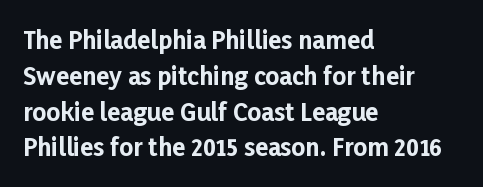
Italic: no, the glyphs are upright roman. Reading down the column, the eye jumps a familiar distance to each next line. Each row of text sits above clean, open space. Chunky letters — that's bold for sure.
